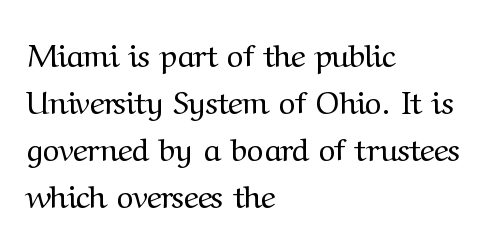
Looks like regular typesetting: each glyph gets only the width it needs. The line-height multiplier appears to be the usual default. The letters sit at their default tracking, neither squeezed nor spread. No word sits above an underline. No extra ink here — the face is not bold. When letters stand straight like this, we call the style roman or upright.
